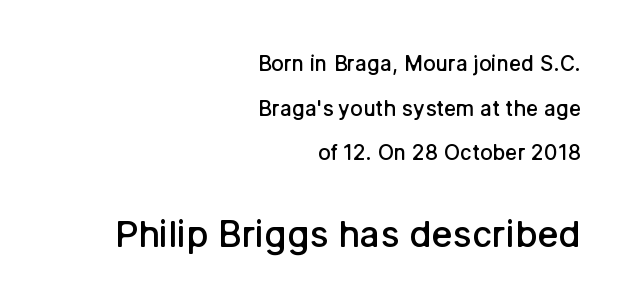
Q: Is the text bold? A: Semi-bold.
Q: Is the text italic (slanted)? A: No, it is upright.
Q: Is the typeface a serif or a sans-serif typeface? A: Sans-serif.
Q: Is the text underlined? A: No.
Q: How is the paragraph aligned? A: Right-aligned.
Q: Is the spacing between letters normal or unusually wide? A: Normal.
Q: Is the spacing between lines tight, normal or loose? A: Loose.
Q: Which block of text is set in a larger size, the first (top) or the second (bottom)? A: The second (bottom) one.
Q: Width (condensed, normal, or wide)? A: Normal.
Q: Stroke contrast? A: Low.
Q: x-height? A: Medium.
Q: Monospaced? A: No.
